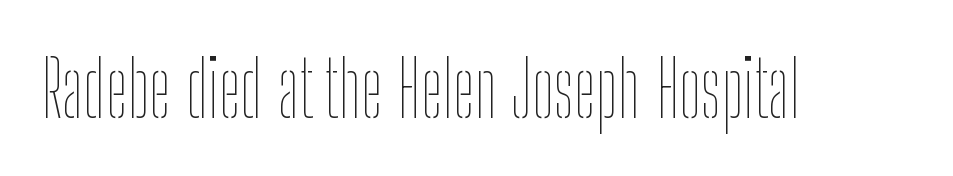
{"italic": "no", "bold": "no", "weight": "thin", "width": "condensed", "stroke_contrast": "low", "x_height": "medium", "monospaced": "no", "underline": "no", "letter_spacing": "normal", "letter_spacing_em": 0.0, "glyph_px": 78}
